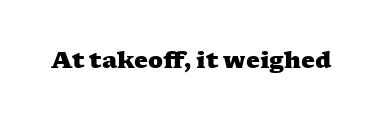
Q: Is the text bold? A: Yes.
Q: Is the text underlined? A: No.
Q: Is the spacing between letters normal or unusually wide? A: Normal.
